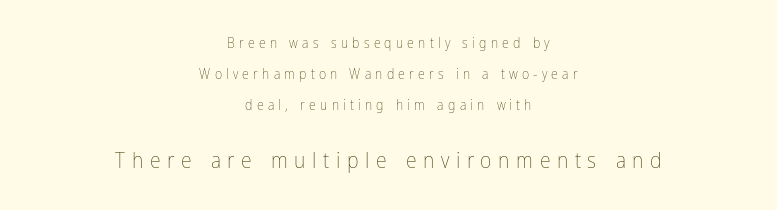
The image shows 22 px text type, upright; set centered, loose line spacing (2.22x), unusually wide letter spacing (+0.3 em), not underlined; the second (bottom) block is 1.57x larger.
